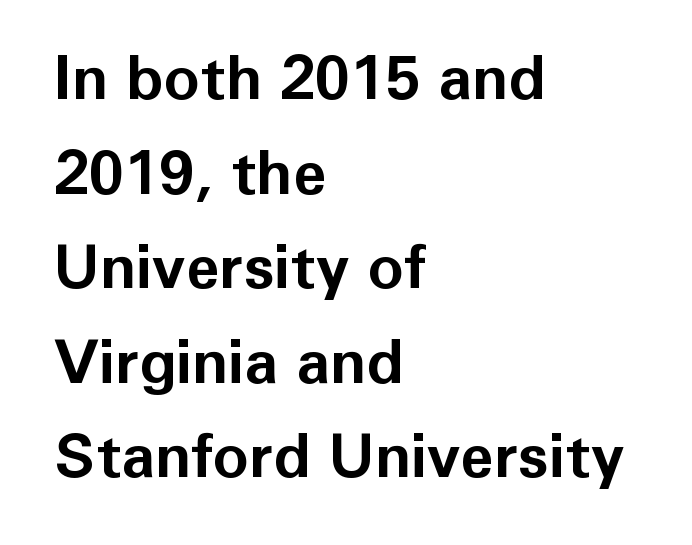
Q: Is the text bold? A: Yes.
Q: Is the text italic (slanted)? A: No, it is upright.
Q: Is the typeface a serif or a sans-serif typeface? A: Sans-serif.
Q: Is the text underlined? A: No.
Q: How is the paragraph aligned? A: Left-aligned.
Q: Is the spacing between letters normal or unusually wide? A: Normal.
Q: Is the spacing between lines tight, normal or loose? A: Normal.
Q: Width (condensed, normal, or wide)? A: Normal.
Q: Stroke contrast? A: Low.
Q: x-height? A: Medium.
Q: Monospaced? A: No.
